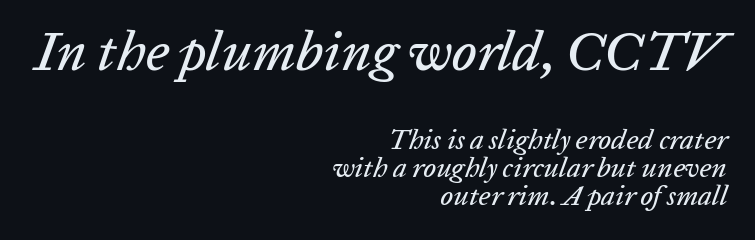
{"italic": "yes", "lean": "right", "slant_degrees": 20, "width": "normal", "stroke_contrast": "low", "x_height": "medium", "monospaced": "no", "underline": "no", "align": "right", "line_spacing": "tight", "line_spacing_ratio": 1.0, "letter_spacing": "normal", "letter_spacing_em": 0.0, "larger_block": "first", "size_ratio": 1.96, "glyph_px": 55}
